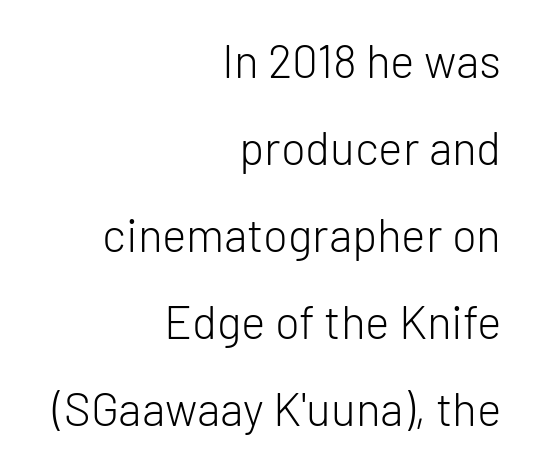
The image shows 46 px light sans-serif type, upright; set right-aligned, line spacing 1.89x, normal letter spacing, not underlined; low stroke contrast and a medium x-height.
